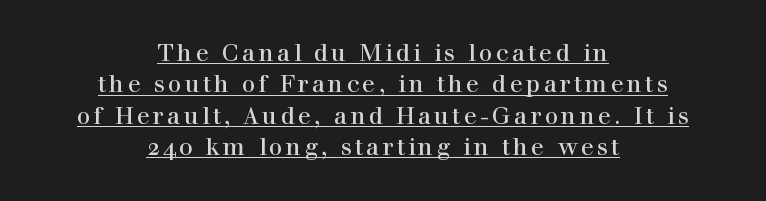
{"italic": "no", "underline": "yes", "align": "center", "line_spacing": "normal", "line_spacing_ratio": 1.31, "glyph_px": 24}
